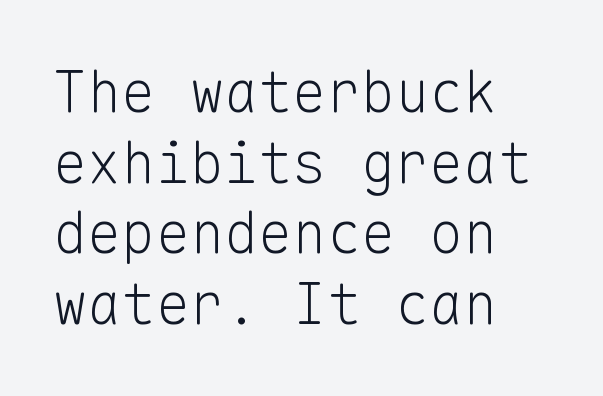
Q: Is the text bold? A: No.
Q: Is the text italic (slanted)? A: No, it is upright.
Q: Is the typeface a serif or a sans-serif typeface? A: Sans-serif.
Q: Is the text underlined? A: No.
Q: How is the paragraph aligned? A: Left-aligned.
Q: Is the spacing between letters normal or unusually wide? A: Normal.
Q: Width (condensed, normal, or wide)? A: Normal.
Q: Stroke contrast? A: Low.
Q: x-height? A: Medium.
Q: Monospaced? A: Yes.
